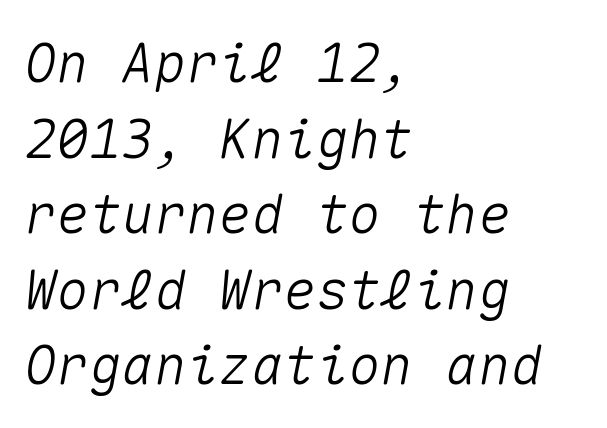
Line beginnings align vertically; line endings do not. Rendered with sloped, italic letterforms. Each letter, wide or thin by design, is forced into the same width here. Nothing unusual about the tracking: characters are spaced as the font intends. Decoration check: the copy has no underline.
